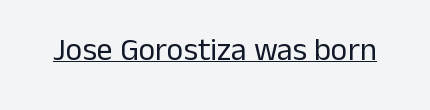
Has an underline been added? It has. I'd call this a sans setting — the letters go barefoot. No italicization has been applied; the sample stays upright. The typesetting does not lean heavy: it is not bold. You could call the tracking neutral — neither tight nor loose.
